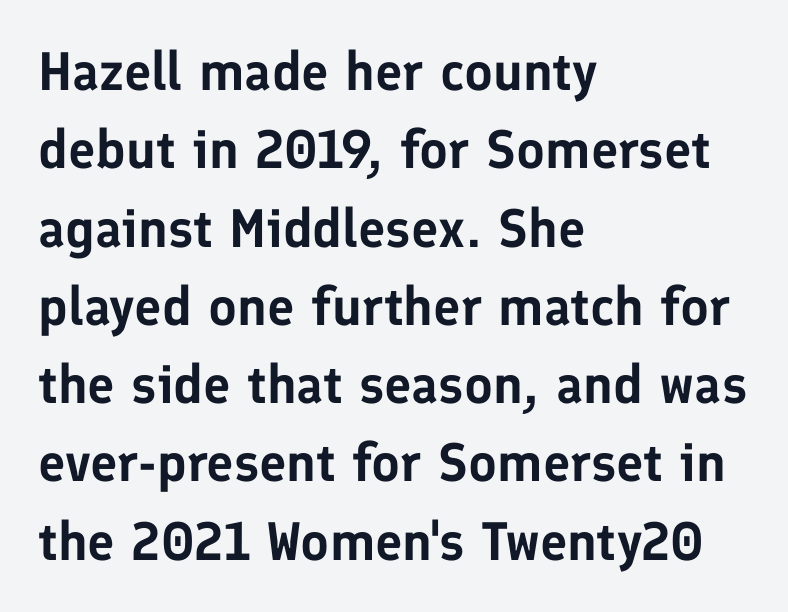
The image shows 54 px sans-serif type, upright; set left-aligned, normal line spacing (1.45x), normal letter spacing, not underlined; low stroke contrast and a medium x-height.
